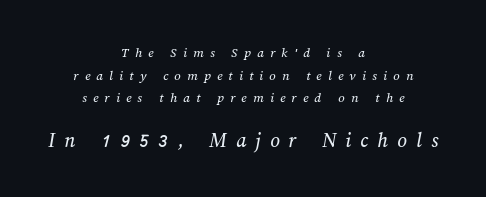
Of the two passages, the one underneath uses the larger point size. The baseline area is clear. Does extra space separate the letters? Yes, quite a lot of it. A student would call this center alignment; a typographer would say set centered.
